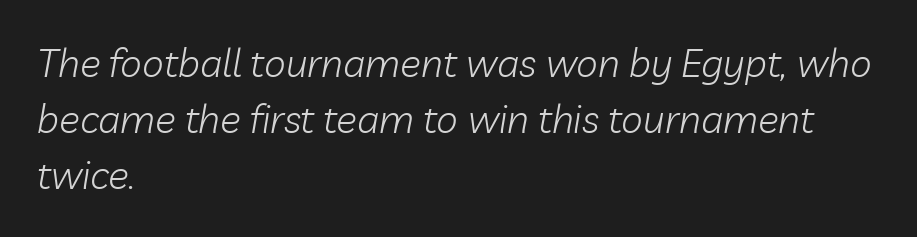
{"italic": "yes", "lean": "right", "slant_degrees": 10, "bold": "no", "weight": "light", "width": "normal", "stroke_contrast": "low", "x_height": "medium", "monospaced": "no", "underline": "no", "align": "left", "line_spacing": "normal", "line_spacing_ratio": 1.44, "letter_spacing": "normal", "letter_spacing_em": 0.0, "glyph_px": 39}
